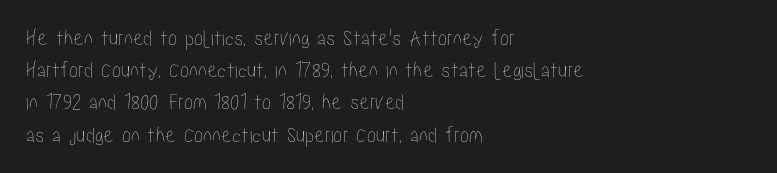
Does the leading feel generous? No, just average. The paragraph shown leans on its left margin. The string is rendered with underlining switched off. Here the glyphs are tracked normally, forming tight word shapes. The font's upright variant was chosen for this text.
